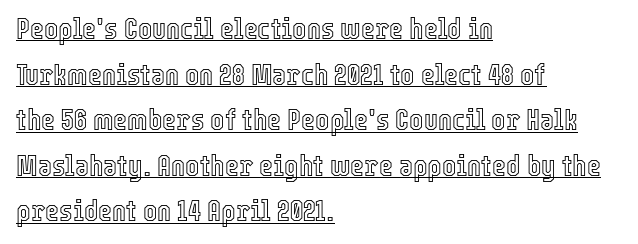
{"italic": "no", "width": "condensed", "x_height": "medium", "monospaced": "no", "underline": "yes", "align": "left", "line_spacing": "normal", "line_spacing_ratio": 1.52, "letter_spacing": "normal", "letter_spacing_em": 0.0, "glyph_px": 30}
